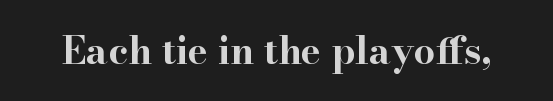
The image shows 38 px bold, wide serif type, upright; set normal letter spacing, not underlined; high stroke contrast and a small x-height.
